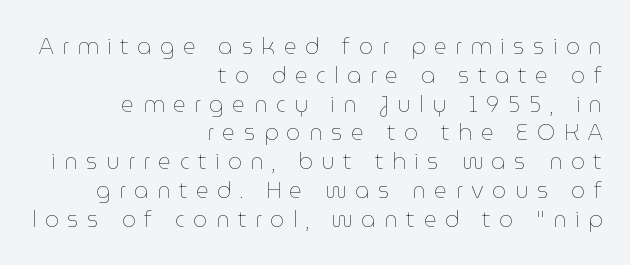
The image shows 22 px text type, upright; set right-aligned, normal line spacing (1.31x), unusually wide letter spacing (+0.39 em), not underlined.
